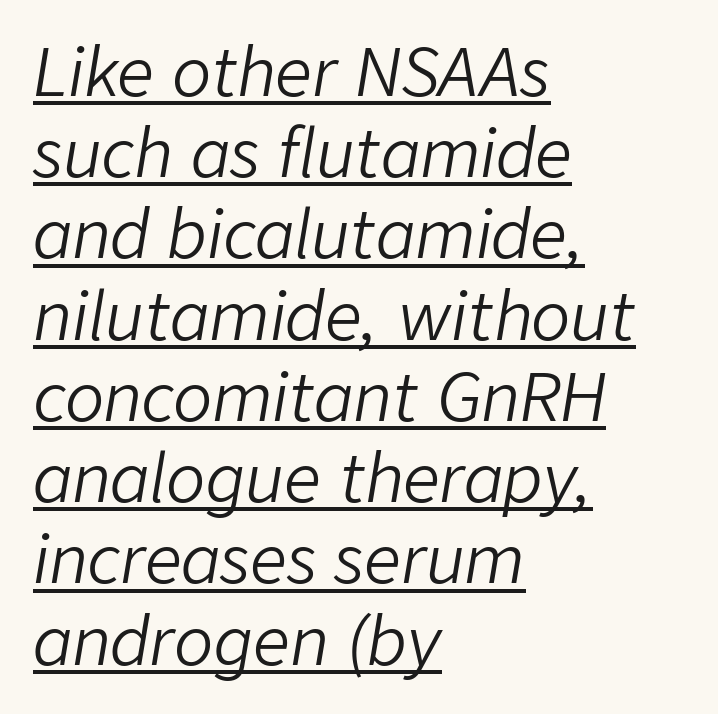
The image shows 65 px light type, italic (leaning right); set left-aligned, normal line spacing (1.25x), normal letter spacing, underlined; low stroke contrast and a medium x-height.
